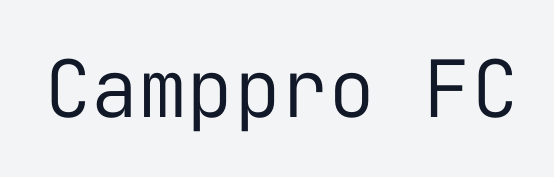
The image shows 79 px regular-weight sans-serif type, upright, monospaced; set normal letter spacing, not underlined; low stroke contrast and a medium x-height.
